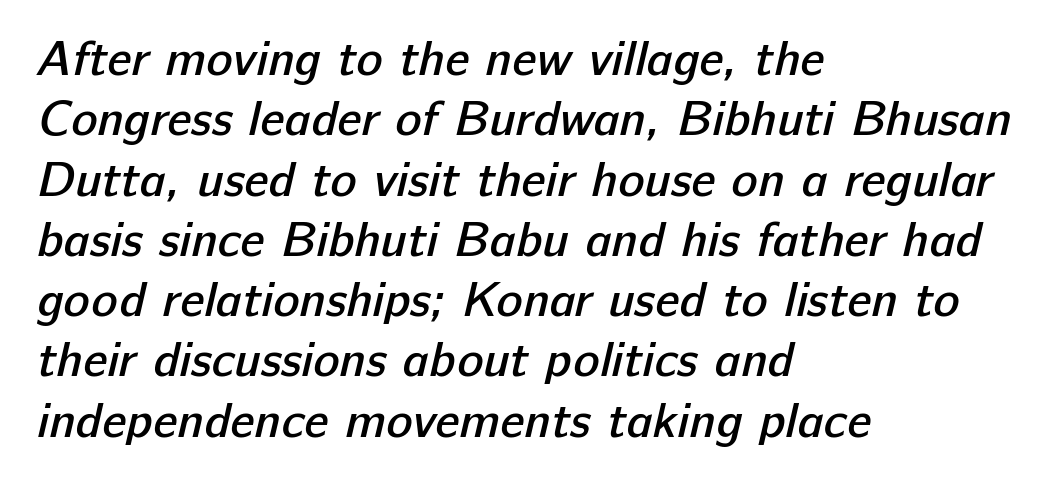
{"serif": "no", "bold": "semi", "weight": "semibold", "width": "normal", "stroke_contrast": "low", "x_height": "medium", "monospaced": "no", "underline": "no", "align": "left", "line_spacing_ratio": 1.23, "letter_spacing": "normal", "letter_spacing_em": 0.0, "glyph_px": 49}
